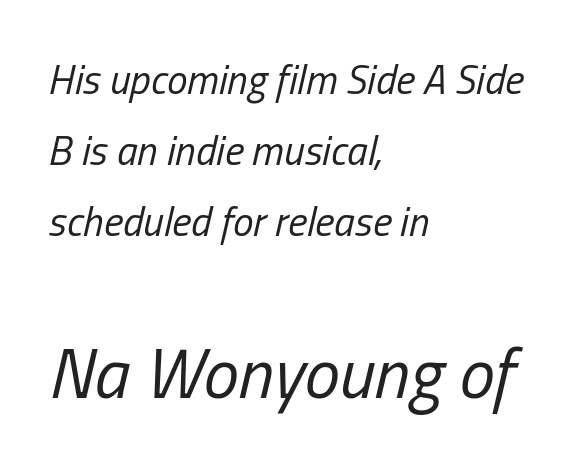
Type size steps up from the first block to the second. Italic? Definitely — the glyphs are oblique. Descenders hang freely into open space. In terms of letterspacing, this is plain default setting.
